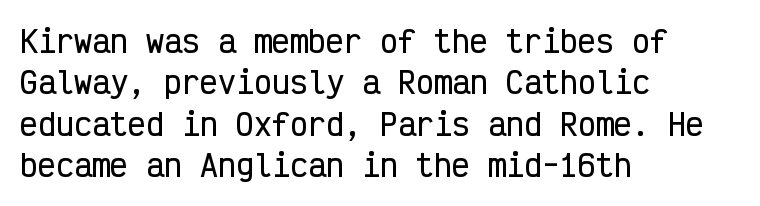
The image shows 30 px condensed sans-serif type, upright, monospaced; set left-aligned, normal line spacing (1.38x), normal letter spacing, not underlined; low stroke contrast and a medium x-height.
